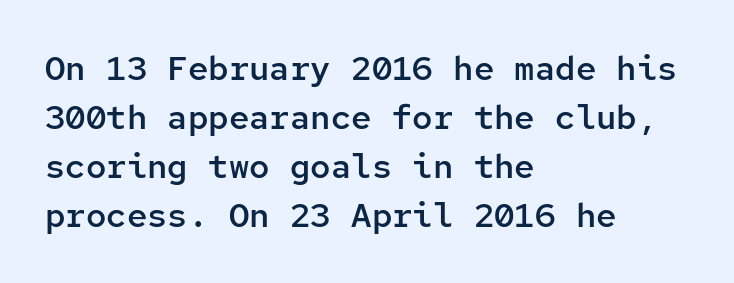
The image shows 34 px semibold sans-serif type, upright, monospaced; set left-aligned, normal line spacing (1.44x), normal letter spacing, not underlined; low stroke contrast and a medium x-height.
